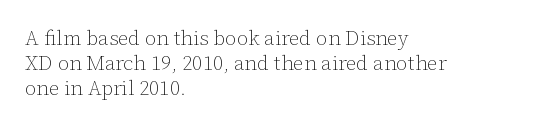
Q: Is the text bold? A: No.
Q: Is the text italic (slanted)? A: No, it is upright.
Q: Is the text underlined? A: No.
Q: How is the paragraph aligned? A: Left-aligned.
Q: Is the spacing between letters normal or unusually wide? A: Normal.
Q: Is the spacing between lines tight, normal or loose? A: Normal.
